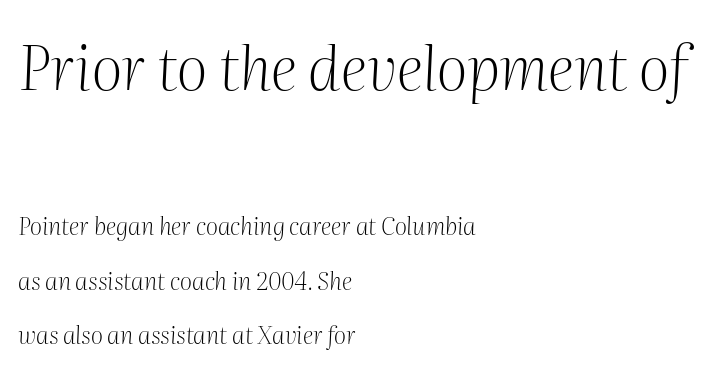
Of the two passages, the one on top uses the larger point size. The typeface chosen for these lines features serifs. Compared with a typical body face, this is equally light or lighter still. Yep, that's italic — everything's leaning.
